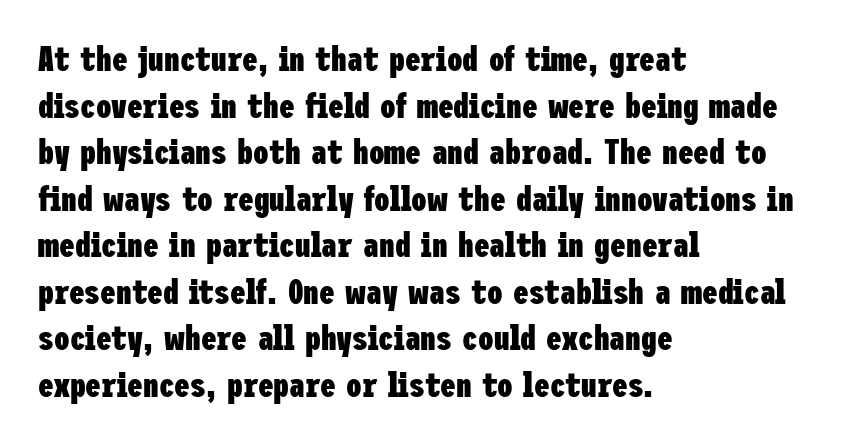
Q: Is the text bold? A: Yes.
Q: Is the text italic (slanted)? A: No, it is upright.
Q: Is the typeface a serif or a sans-serif typeface? A: Sans-serif.
Q: Is the text underlined? A: No.
Q: How is the paragraph aligned? A: Left-aligned.
Q: Is the spacing between letters normal or unusually wide? A: Normal.
Q: Is the spacing between lines tight, normal or loose? A: Normal.
Q: Width (condensed, normal, or wide)? A: Condensed.
Q: Stroke contrast? A: Low.
Q: x-height? A: Medium.
